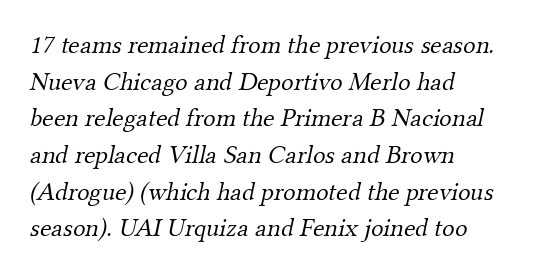
The image shows 26 px text type; set left-aligned, normal line spacing (1.41x), normal letter spacing, not underlined.
